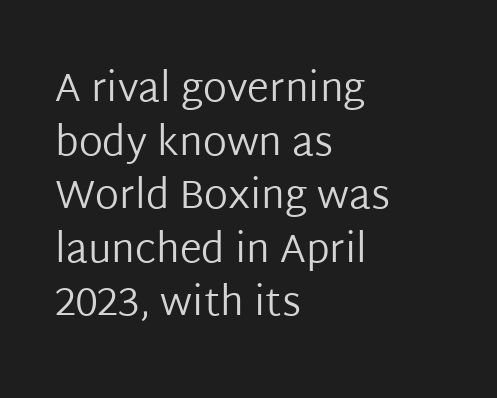
{"serif": "no", "italic": "no", "bold": "no", "weight": "regular", "width": "normal", "stroke_contrast": "low", "x_height": "medium", "monospaced": "no", "underline": "no", "align": "left", "line_spacing": "normal", "line_spacing_ratio": 1.34, "letter_spacing": "normal", "letter_spacing_em": 0.0, "glyph_px": 40}
